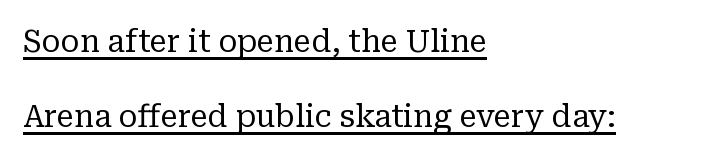
{"serif": "yes", "italic": "no", "bold": "no", "weight": "regular", "width": "normal", "stroke_contrast": "low", "x_height": "medium", "monospaced": "no", "underline": "yes", "align": "left", "line_spacing": "loose", "line_spacing_ratio": 2.42, "letter_spacing": "normal", "letter_spacing_em": 0.0, "glyph_px": 31}
